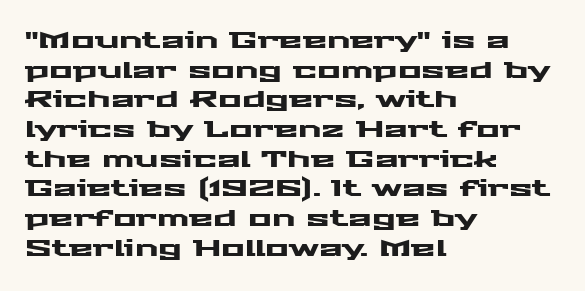
The passage shown stacks its lines at a standard gap. Look at the tracking — it's just the regular setting, nothing added. A typesetter would mark this as roman, not italic. Underlining? Definitely not there. One-word summary of the alignment: left.
